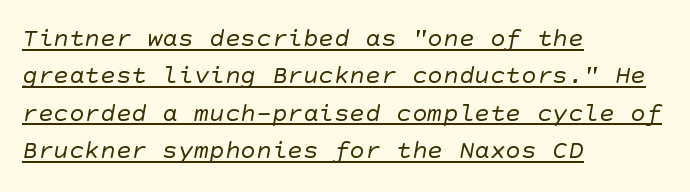
{"bold": "no", "underline": "yes", "align": "left", "line_spacing": "normal", "line_spacing_ratio": 1.44, "letter_spacing": "normal", "letter_spacing_em": 0.0, "glyph_px": 26}
